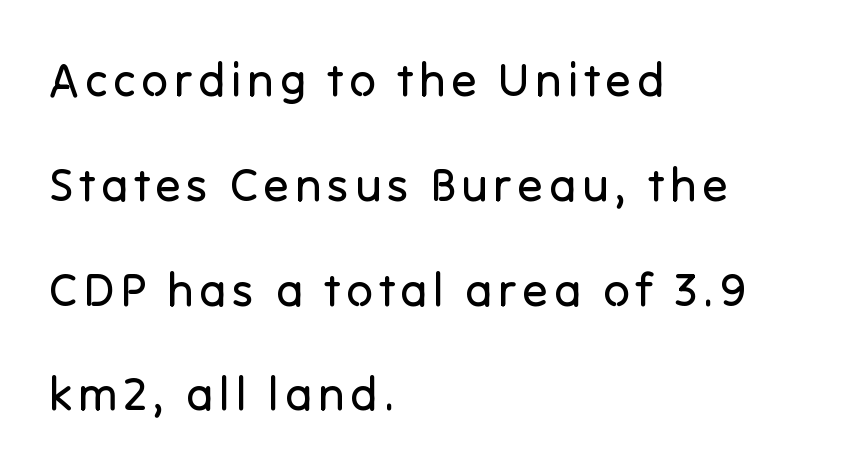
{"serif": "no", "italic": "no", "bold": "no", "weight": "regular", "width": "normal", "stroke_contrast": "low", "x_height": "medium", "monospaced": "no", "underline": "no", "align": "left", "line_spacing": "loose", "line_spacing_ratio": 2.23, "glyph_px": 47}
